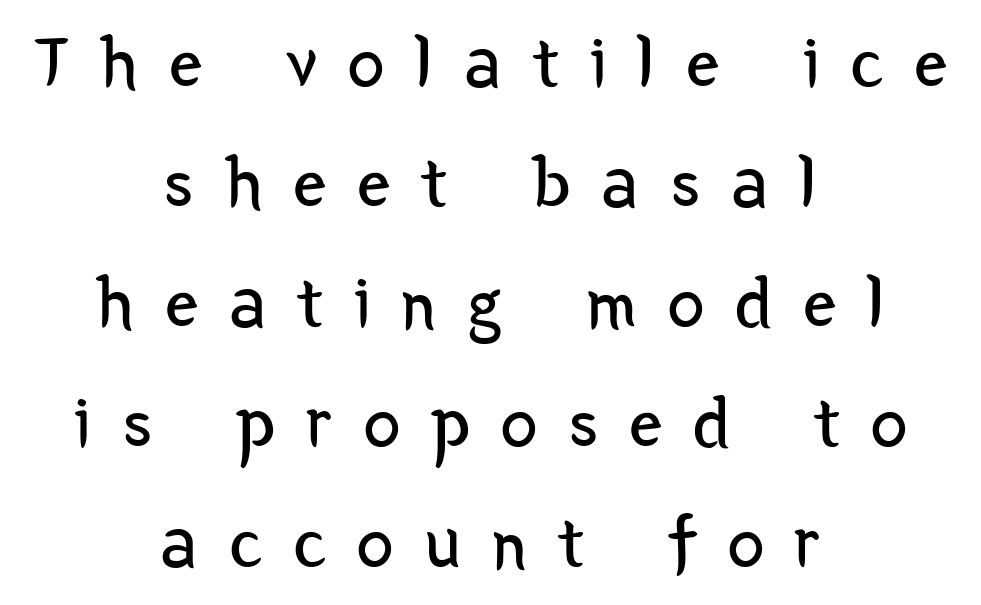
{"serif": "no", "italic": "no", "bold": "no", "weight": "regular", "width": "condensed", "stroke_contrast": "low", "x_height": "medium", "monospaced": "no", "underline": "no", "align": "center", "line_spacing": "normal", "line_spacing_ratio": 1.62, "letter_spacing": "wide", "letter_spacing_em": 0.42, "glyph_px": 74}
